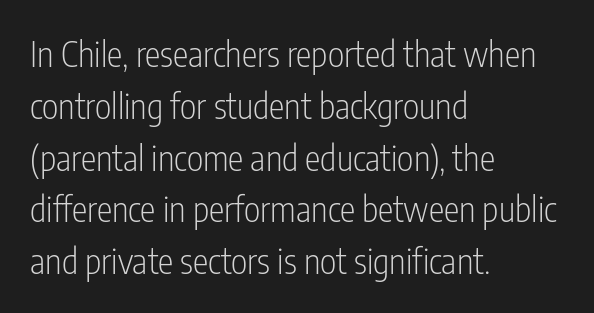
The line-height multiplier appears to be the usual default. The characters are drawn with everyday or finer stroke widths. A typesetter would mark this as roman, not italic. The type is set solid horizontally, with unmodified tracking.
